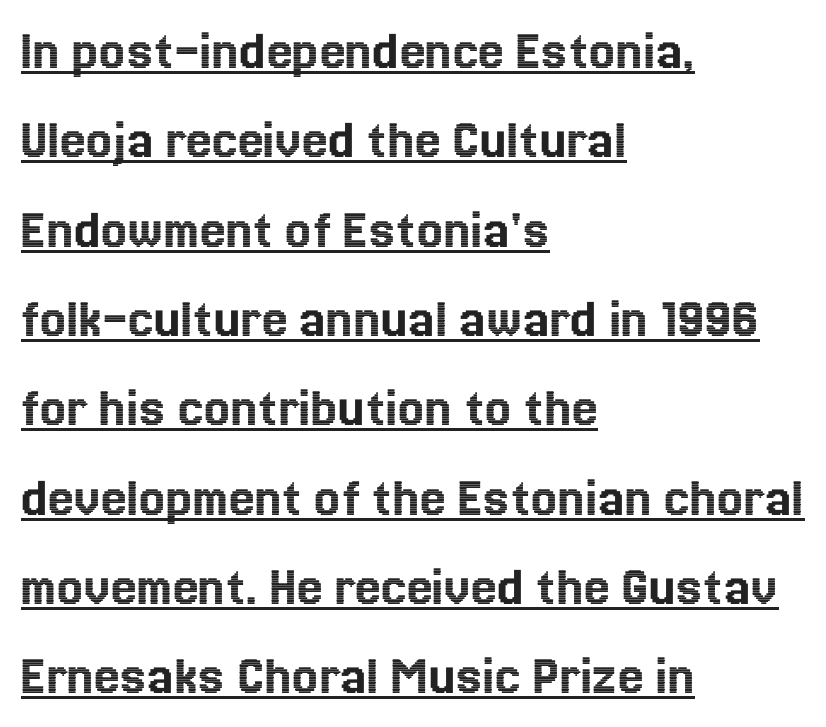
The compositor pushed each line to the left boundary. A baseline rule has been typeset under these characters. The passage shown has conventional tracking throughout. Designer's note — italics off, roman on. Leading matches the norm, producing a regular column.
